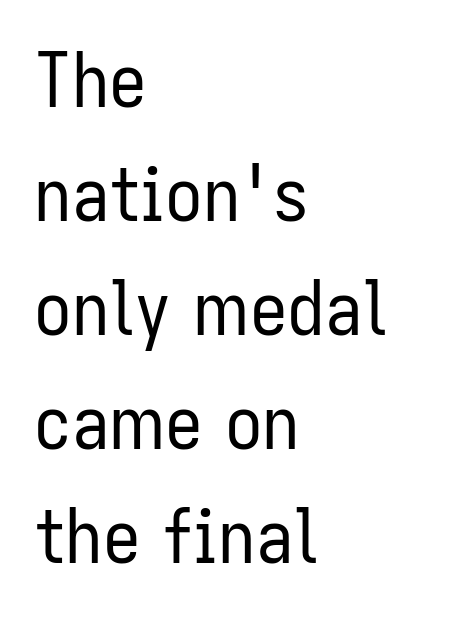
Q: Is the text bold? A: No.
Q: Is the text italic (slanted)? A: No, it is upright.
Q: Is the typeface a serif or a sans-serif typeface? A: Sans-serif.
Q: Is the text underlined? A: No.
Q: How is the paragraph aligned? A: Left-aligned.
Q: Is the spacing between letters normal or unusually wide? A: Normal.
Q: Is the spacing between lines tight, normal or loose? A: Normal.
Q: Width (condensed, normal, or wide)? A: Condensed.
Q: Stroke contrast? A: Low.
Q: x-height? A: Medium.
Q: Monospaced? A: No.
